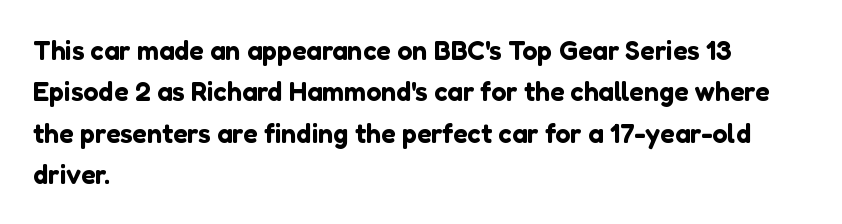
Q: Is the text italic (slanted)? A: No, it is upright.
Q: Is the text underlined? A: No.
Q: How is the paragraph aligned? A: Left-aligned.
Q: Is the spacing between letters normal or unusually wide? A: Normal.
Q: Is the spacing between lines tight, normal or loose? A: Normal.
